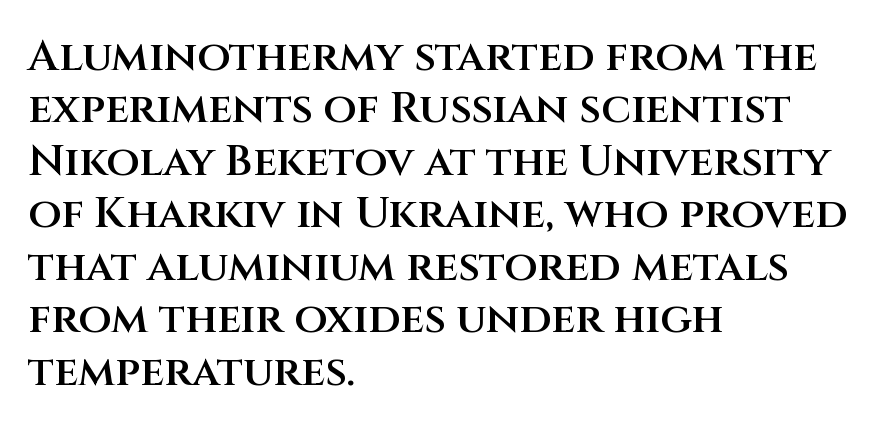
Q: Is the text bold? A: Semi-bold.
Q: Is the text italic (slanted)? A: No, it is upright.
Q: Is the typeface a serif or a sans-serif typeface? A: Sans-serif.
Q: Is the text underlined? A: No.
Q: How is the paragraph aligned? A: Left-aligned.
Q: Is the spacing between letters normal or unusually wide? A: Normal.
Q: Width (condensed, normal, or wide)? A: Normal.
Q: Stroke contrast? A: Medium.
Q: x-height? A: Large.
Q: Monospaced? A: No.
